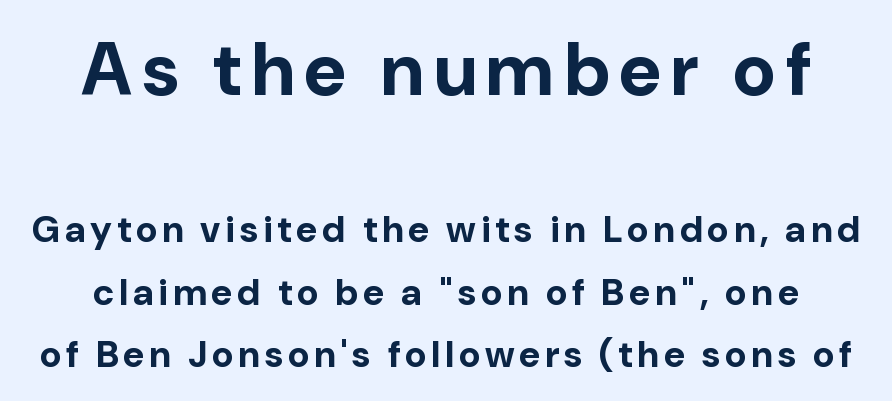
Q: Is the text bold? A: Yes.
Q: Is the text italic (slanted)? A: No, it is upright.
Q: Is the typeface a serif or a sans-serif typeface? A: Sans-serif.
Q: Is the text underlined? A: No.
Q: Is the spacing between lines tight, normal or loose? A: Normal.
Q: Which block of text is set in a larger size, the first (top) or the second (bottom)? A: The first (top) one.
Q: Width (condensed, normal, or wide)? A: Normal.
Q: Stroke contrast? A: Low.
Q: x-height? A: Medium.
Q: Monospaced? A: No.
